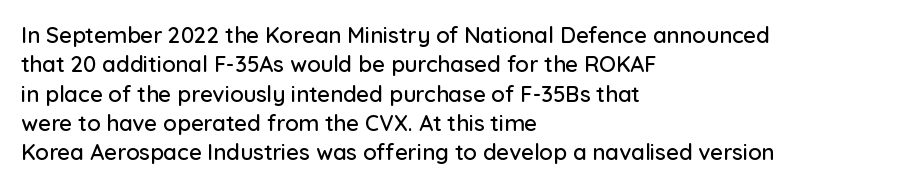
Glyph-to-glyph distance matches everyday printed text. If you drew a ruler down the left edge, every line would touch it. The letters stand upright; this is a roman face. No word sits above an underline. The line-height multiplier appears to be the usual default.
